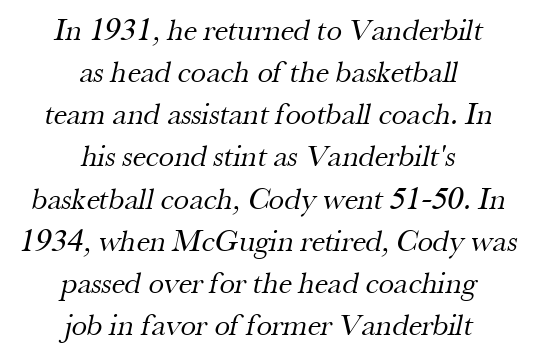
No extra tracking has been applied to these lines. The rendering uses natural spacing where letterforms have individual widths. The leading is moderate, giving the passage an even texture. Typeset on center — no edge is straight. Unlike a clean sans, this face finishes its strokes with serifs. The weight tops out at a normal text grade.
